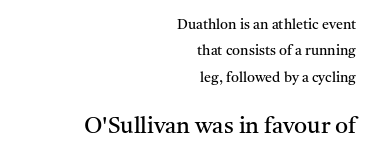
{"italic": "no", "bold": "no", "underline": "no", "align": "right", "line_spacing_ratio": 1.88, "letter_spacing": "normal", "letter_spacing_em": 0.0, "larger_block": "second", "size_ratio": 1.64, "glyph_px": 23}
